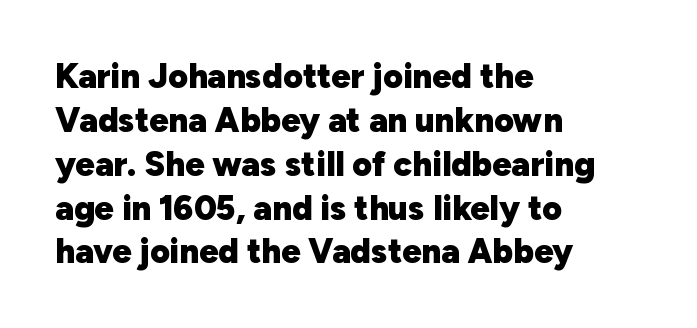
Q: Is the text bold? A: Yes.
Q: Is the text italic (slanted)? A: No, it is upright.
Q: Is the typeface a serif or a sans-serif typeface? A: Sans-serif.
Q: Is the text underlined? A: No.
Q: How is the paragraph aligned? A: Left-aligned.
Q: Is the spacing between letters normal or unusually wide? A: Normal.
Q: Is the spacing between lines tight, normal or loose? A: Normal.
Q: Width (condensed, normal, or wide)? A: Normal.
Q: Stroke contrast? A: Low.
Q: x-height? A: Medium.
Q: Monospaced? A: No.
